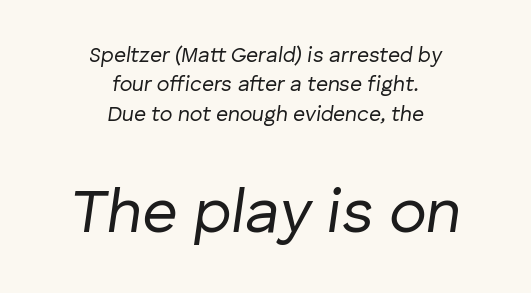
The image shows 62 px regular-weight type, italic (leaning right); set centered, normal line spacing (1.4x), normal letter spacing, not underlined; the second (bottom) block is 2.95x larger; low stroke contrast and a medium x-height.
